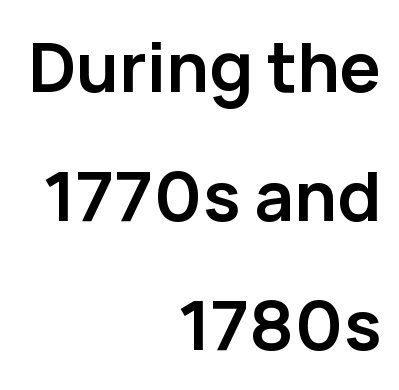
{"serif": "no", "italic": "no", "bold": "yes", "weight": "semibold", "width": "normal", "stroke_contrast": "low", "x_height": "medium", "monospaced": "no", "underline": "no", "align": "right", "line_spacing_ratio": 1.87, "letter_spacing": "normal", "letter_spacing_em": 0.0, "glyph_px": 69}
